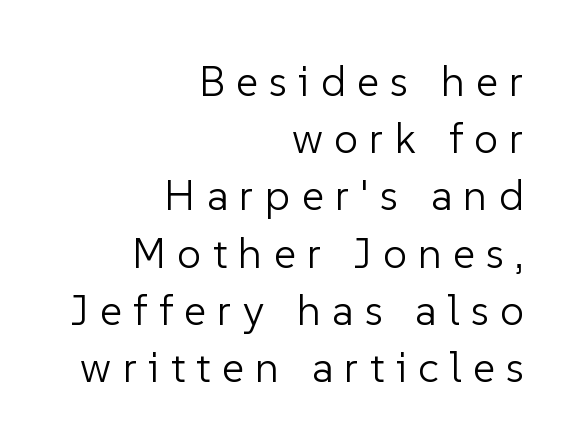
{"serif": "no", "italic": "no", "bold": "no", "weight": "light", "width": "normal", "stroke_contrast": "low", "x_height": "medium", "monospaced": "no", "underline": "no", "align": "right", "line_spacing": "normal", "line_spacing_ratio": 1.33, "letter_spacing": "wide", "letter_spacing_em": 0.26, "glyph_px": 43}
